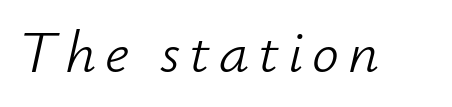
The image shows 60 px light type, italic (leaning right); set not underlined; low stroke contrast and a small x-height.
